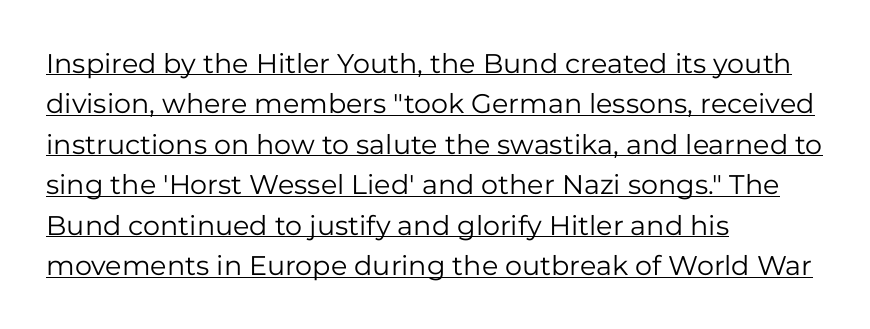
The image shows 27 px text type, upright; set left-aligned, normal line spacing (1.5x), normal letter spacing, underlined.
